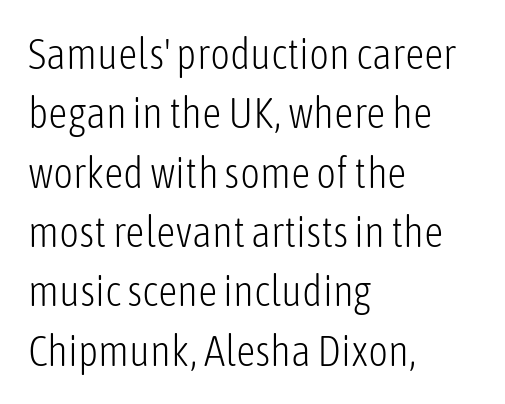
{"serif": "no", "italic": "no", "bold": "no", "weight": "light", "width": "condensed", "stroke_contrast": "low", "x_height": "medium", "monospaced": "no", "underline": "no", "align": "left", "line_spacing": "normal", "line_spacing_ratio": 1.38, "letter_spacing": "normal", "letter_spacing_em": 0.0, "glyph_px": 43}
